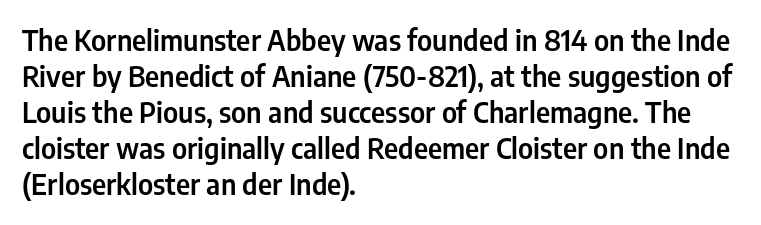
Left-aligned paragraph, ragged on the right. These lines are rendered in a variable-pitch font. Quick note: not italic, upright. Leading matches the norm, producing a regular column.
